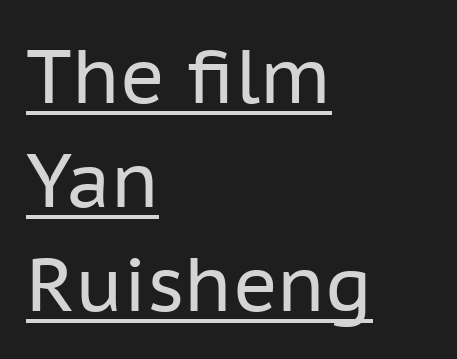
The typesetting does not lean heavy: it is not bold. Ascenders rise straight up at ninety degrees. These lines are rendered in a variable-pitch font. Regular leading. What decoration does the sample have? An underline. The rag falls on the right side of this text block.
